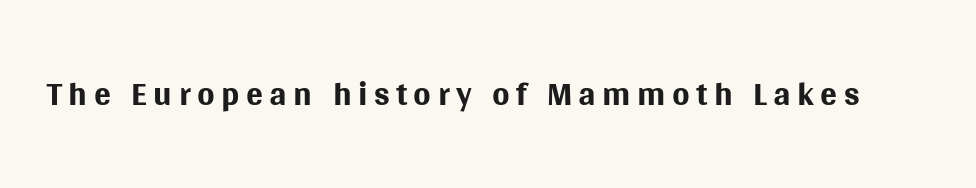
Posture: vertical. Each stroke keeps to a modest, everyday thickness or less. These lines are rendered in a variable-pitch font. Quick note: underline off. The glyphs in this specimen are sans serif.
